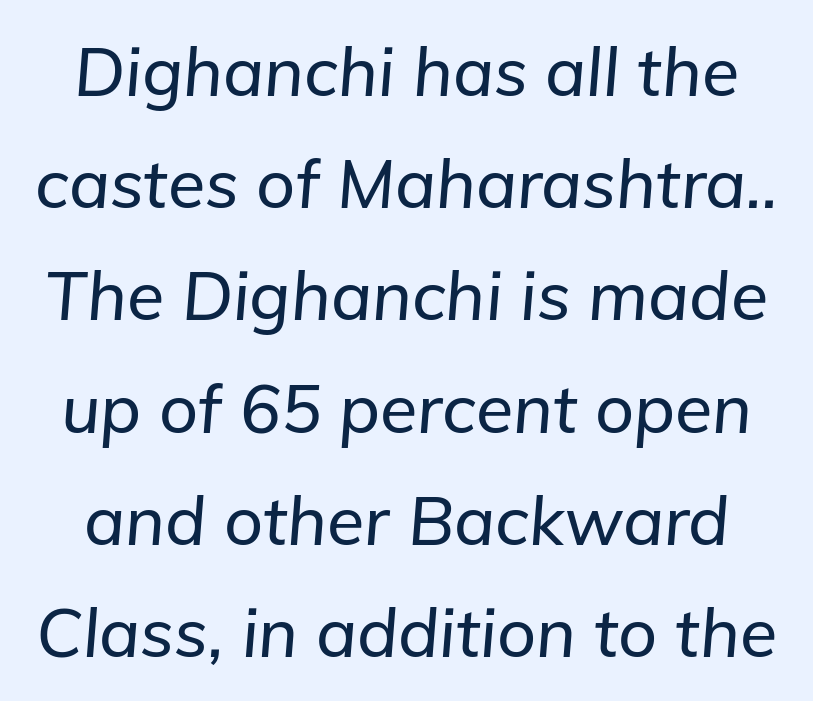
The image shows 68 px text type, italic (leaning right); set normal line spacing (1.65x), normal letter spacing, not underlined; low stroke contrast and a medium x-height.
